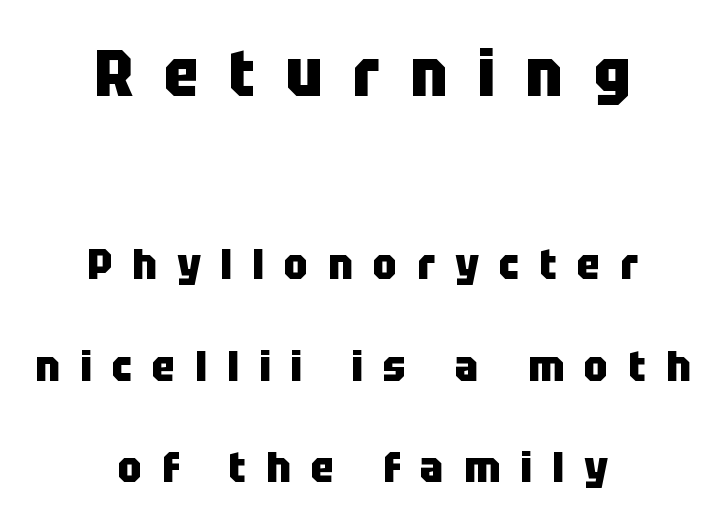
The image shows 65 px heavy, condensed sans-serif type, upright; set centered, loose line spacing (2.36x), unusually wide letter spacing (+0.47 em), not underlined; the first (top) block is 1.51x larger; low stroke contrast and a large x-height.
